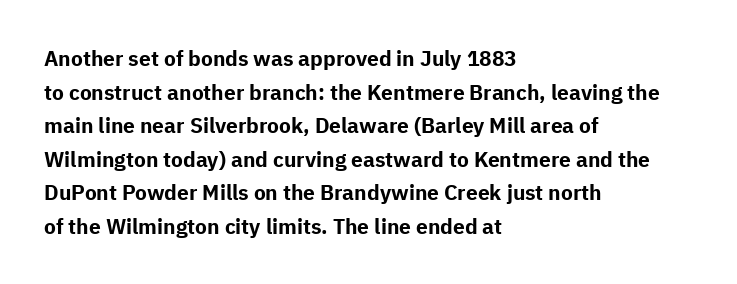
The image shows 21 px bold type, upright; set left-aligned, normal line spacing (1.6x), normal letter spacing, not underlined.
